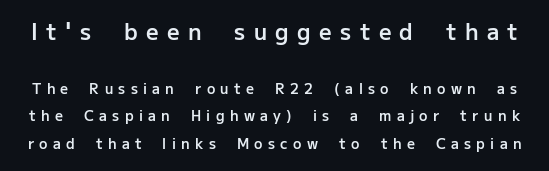
The image shows 22 px text type, upright; set loose line spacing (1.96x), unusually wide letter spacing (+0.38 em), not underlined; the first (top) block is 1.57x larger.
